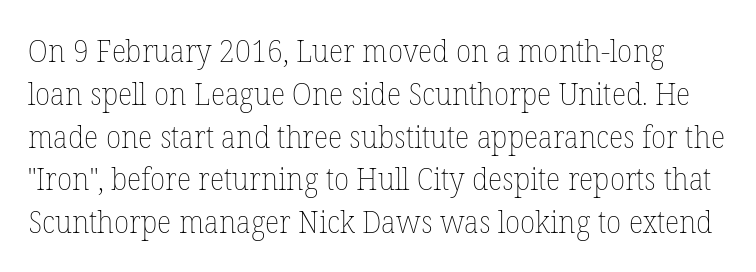
Q: Is the text bold? A: No.
Q: Is the text italic (slanted)? A: No, it is upright.
Q: Is the text underlined? A: No.
Q: Is the spacing between letters normal or unusually wide? A: Normal.
Q: Is the spacing between lines tight, normal or loose? A: Normal.
Q: Width (condensed, normal, or wide)? A: Normal.
Q: Stroke contrast? A: Low.
Q: x-height? A: Medium.
Q: Monospaced? A: No.
